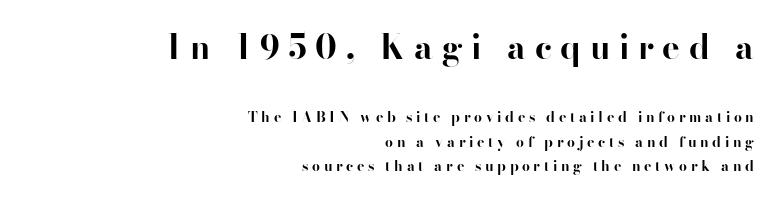
The image shows 33 px bold serif type, upright; set right-aligned, line spacing 1.77x, unusually wide letter spacing (+0.26 em), not underlined; the first (top) block is 2.36x larger; high stroke contrast and a small x-height.
